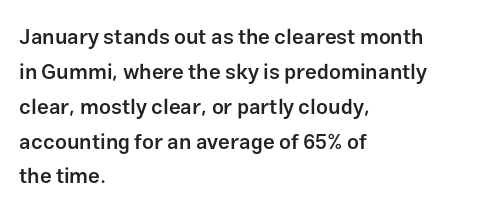
Q: Is the text bold? A: Semi-bold.
Q: Is the text italic (slanted)? A: No, it is upright.
Q: Is the text underlined? A: No.
Q: How is the paragraph aligned? A: Left-aligned.
Q: Is the spacing between letters normal or unusually wide? A: Normal.
Q: Is the spacing between lines tight, normal or loose? A: Normal.
